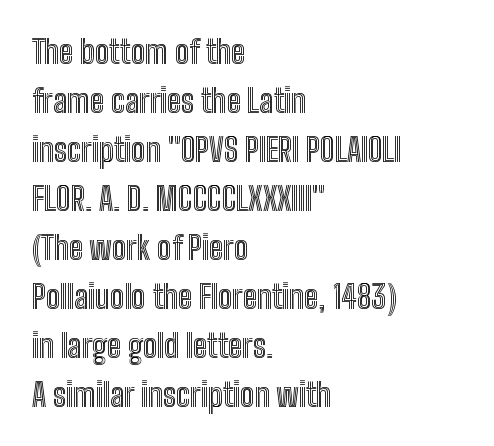
Inter-character spacing is left at the font's built-in metrics. These lines sit exactly where default settings would place them. Tall strokes in this sample are plumb rather than angled. The string is rendered with underlining switched off. Looks like regular typesetting: each glyph gets only the width it needs. Casual observation: everything's shoved over to the left.
